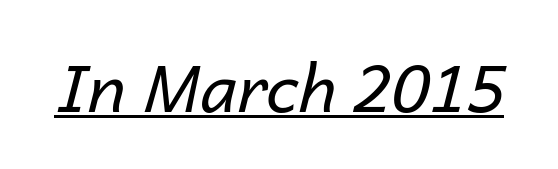
Q: Is the text bold? A: No.
Q: Is the text italic (slanted)? A: Yes, it leans right by about 14 degrees.
Q: Is the text underlined? A: Yes.
Q: Is the spacing between letters normal or unusually wide? A: Normal.
Q: Width (condensed, normal, or wide)? A: Normal.
Q: Stroke contrast? A: Low.
Q: x-height? A: Medium.
Q: Monospaced? A: No.
